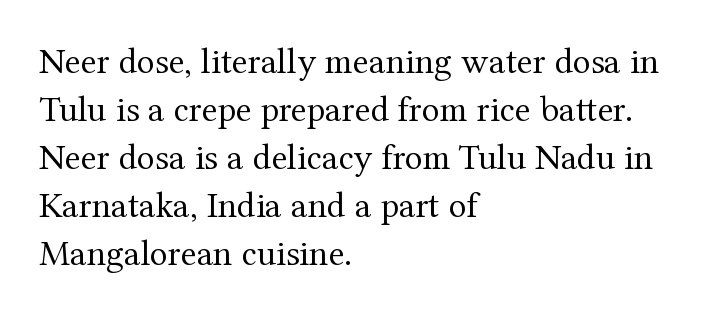
The image shows 37 px regular-weight serif type, upright; set left-aligned, normal line spacing (1.3x), normal letter spacing, not underlined; medium stroke contrast and a medium x-height.
